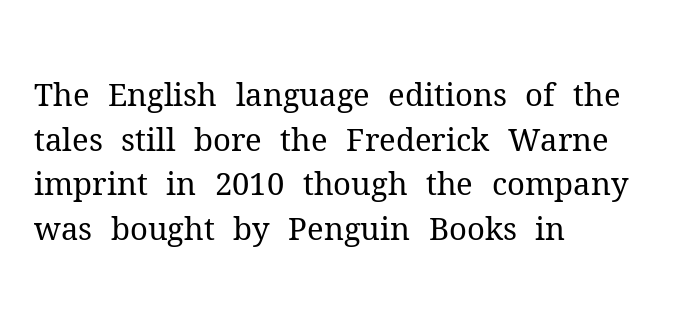
Tracking here is standard; glyphs follow each other at the usual distance. The characters display serif detailing at their extremities. Has an underline been added? It has not. Every character sits straight up, as roman type does. Baseline-to-baseline distance is the conventional proportion of letter height.
